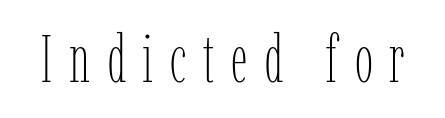
Q: Is the text bold? A: No.
Q: Is the text italic (slanted)? A: No, it is upright.
Q: Is the text underlined? A: No.
Q: Is the spacing between letters normal or unusually wide? A: Unusually wide.
Q: Width (condensed, normal, or wide)? A: Condensed.
Q: Stroke contrast? A: Low.
Q: x-height? A: Medium.
Q: Monospaced? A: No.
